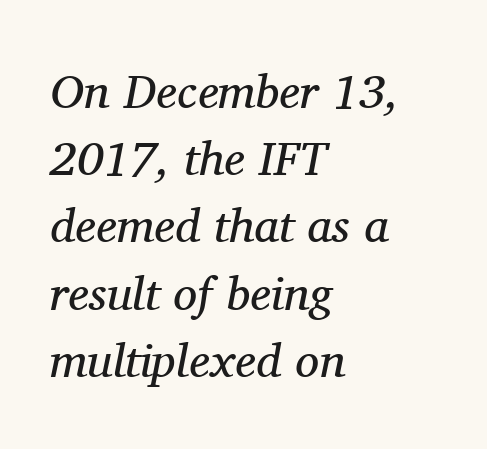
{"serif": "yes", "italic": "yes", "lean": "right", "slant_degrees": 11, "bold": "no", "weight": "regular", "width": "normal", "stroke_contrast": "medium", "x_height": "medium", "monospaced": "no", "underline": "no", "align": "left", "line_spacing": "normal", "line_spacing_ratio": 1.4, "letter_spacing": "normal", "letter_spacing_em": 0.0, "glyph_px": 48}
